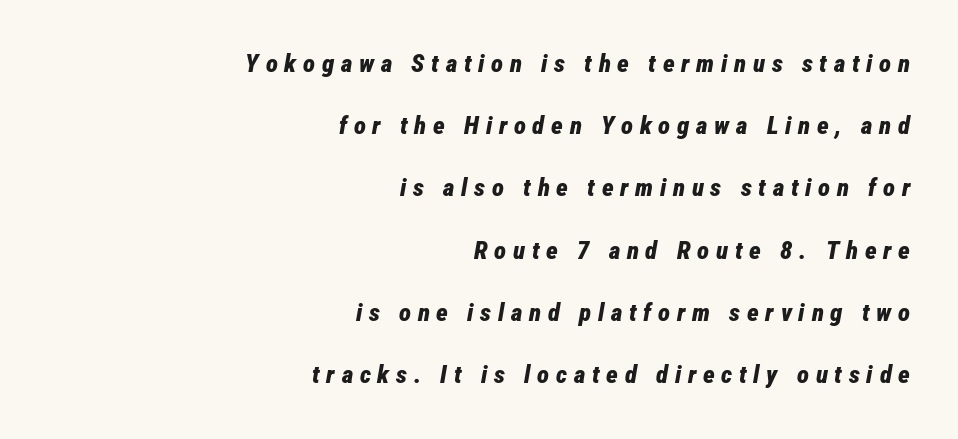
The image shows 25 px bold type, italic (leaning right); set right-aligned, loose line spacing (2.49x), unusually wide letter spacing (+0.27 em), not underlined.
